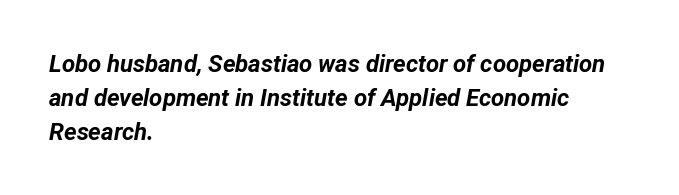
{"italic": "yes", "lean": "right", "slant_degrees": 12, "bold": "yes", "underline": "no", "align": "left", "line_spacing": "normal", "line_spacing_ratio": 1.41, "letter_spacing": "normal", "letter_spacing_em": 0.0, "glyph_px": 24}
